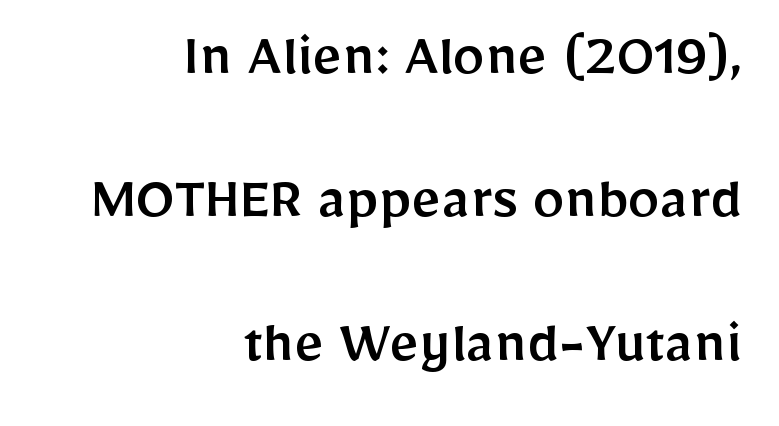
Does the copy run flush right? Yes — the right margin is perfectly even. The passage shown is typed in a proportional face where columns would drift. This rendering employs a face without finishing strokes, i.e., a sans-serif. Check the space under the baseline: it is left empty. The letters sit at their default tracking, neither squeezed nor spread. How would I describe the line gaps? Wide and relaxed.
